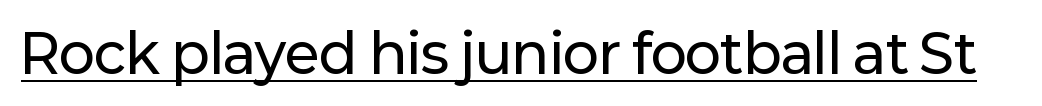
What stands out about the letter spacing? Nothing — it is the standard amount. You could not count columns in this text — the font is proportionally spaced. A roman cut, with each character standing at attention. Emphasis is given by a line drawn under the lettering.
